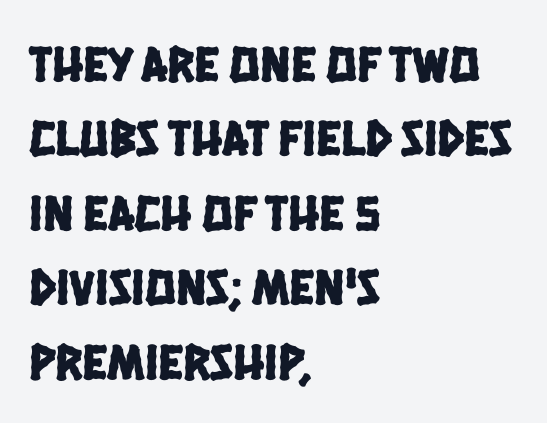
Short and long lines alike share a common starting point at left. Is the letter spacing exaggerated? No — it looks like the ordinary default. This sample uses a sans-serif face. Line spacing here is normal. Type without underlining.
